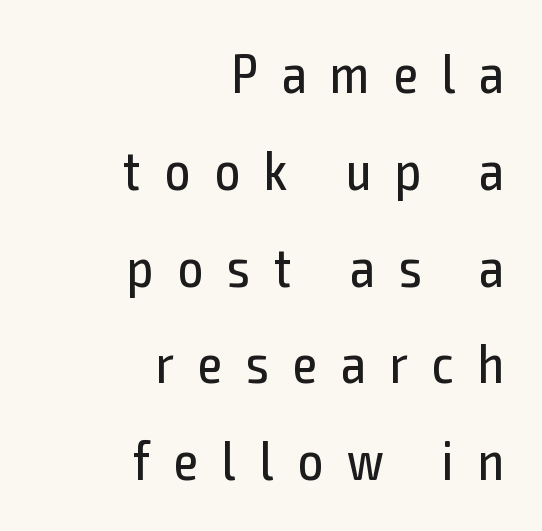
Q: Is the text bold? A: No.
Q: Is the text italic (slanted)? A: No, it is upright.
Q: Is the typeface a serif or a sans-serif typeface? A: Sans-serif.
Q: Is the text underlined? A: No.
Q: How is the paragraph aligned? A: Right-aligned.
Q: Is the spacing between letters normal or unusually wide? A: Unusually wide.
Q: Width (condensed, normal, or wide)? A: Condensed.
Q: x-height? A: Medium.
Q: Monospaced? A: No.
